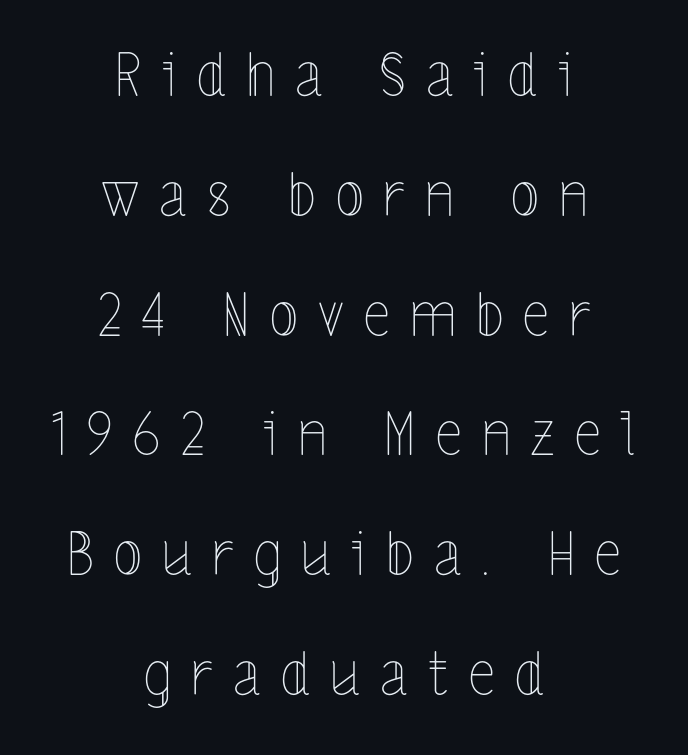
The lines are spread far apart with generous leading. Neither beginnings nor endings align; midpoints do. The type sits square on the baseline with zero lean. The face used here is proportionally spaced, like ordinary book or web type.
